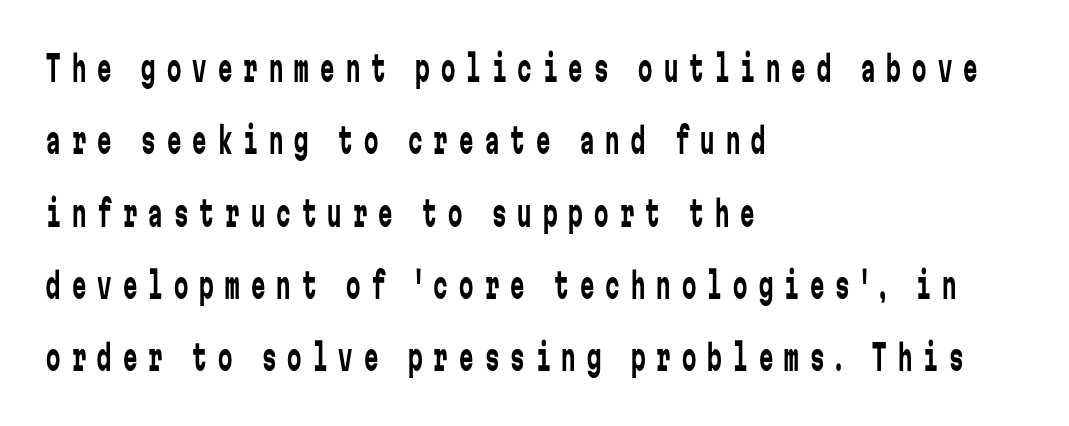
The gaps between neighbouring characters are conspicuously large. The rendering uses typewriter-style spacing with identical character cells. This is the regular roman posture of the typeface. The typeface has the unassuming heft of standard copy or less. Each new line begins a long way beneath the previous one. The ragged edge is on the right, which tells us the setting is flush left.
